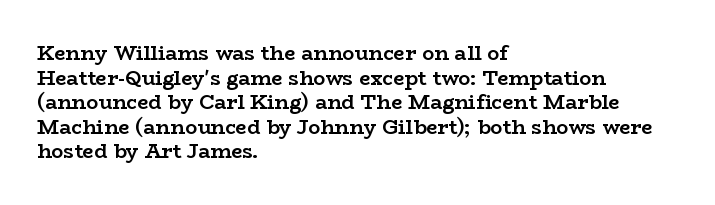
The image shows 20 px bold type, upright; set left-aligned, line spacing 1.23x, normal letter spacing, not underlined.
